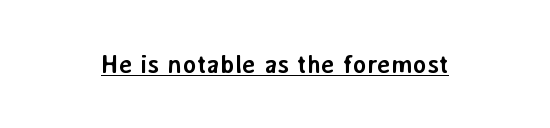
Q: Is the text bold? A: Yes.
Q: Is the text italic (slanted)? A: No, it is upright.
Q: Is the text underlined? A: Yes.
Q: Is the spacing between letters normal or unusually wide? A: Normal.
